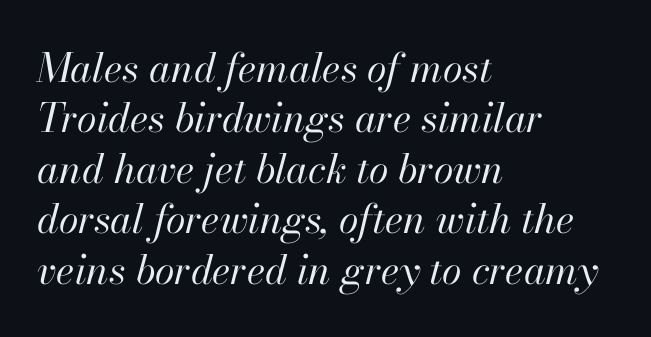
The image shows 40 px regular-weight type, italic (leaning right); set left-aligned, normal line spacing (1.26x), normal letter spacing, not underlined; high stroke contrast and a small x-height.
